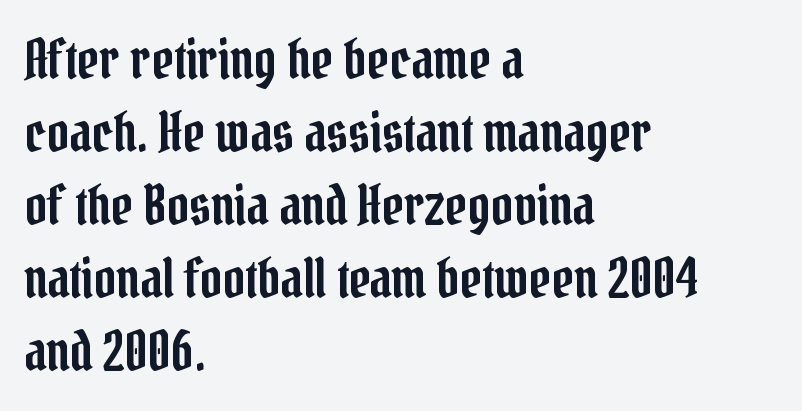
Q: Is the text italic (slanted)? A: No, it is upright.
Q: Is the typeface a serif or a sans-serif typeface? A: Serif.
Q: Is the text underlined? A: No.
Q: How is the paragraph aligned? A: Left-aligned.
Q: Is the spacing between letters normal or unusually wide? A: Normal.
Q: Is the spacing between lines tight, normal or loose? A: Normal.
Q: Width (condensed, normal, or wide)? A: Condensed.
Q: Stroke contrast? A: Low.
Q: x-height? A: Medium.
Q: Monospaced? A: No.
